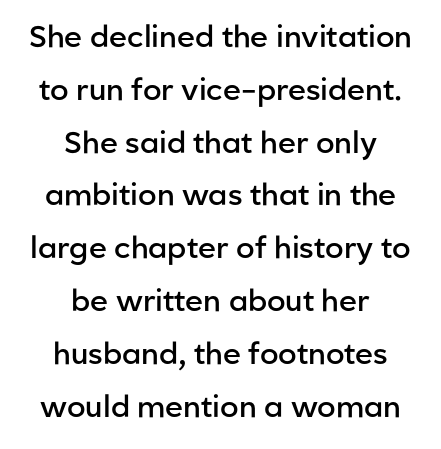
The image shows 30 px semibold sans-serif type, upright; set centered, line spacing 1.76x, normal letter spacing, not underlined; low stroke contrast and a medium x-height.
